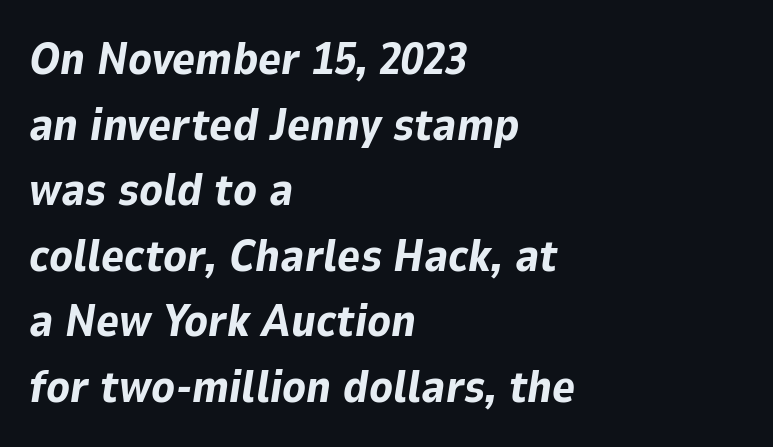
Q: Is the text bold? A: Yes.
Q: Is the text italic (slanted)? A: Yes, it leans right by about 9 degrees.
Q: Is the text underlined? A: No.
Q: How is the paragraph aligned? A: Left-aligned.
Q: Is the spacing between letters normal or unusually wide? A: Normal.
Q: Is the spacing between lines tight, normal or loose? A: Normal.
Q: Width (condensed, normal, or wide)? A: Normal.
Q: Stroke contrast? A: Low.
Q: x-height? A: Medium.
Q: Monospaced? A: No.
